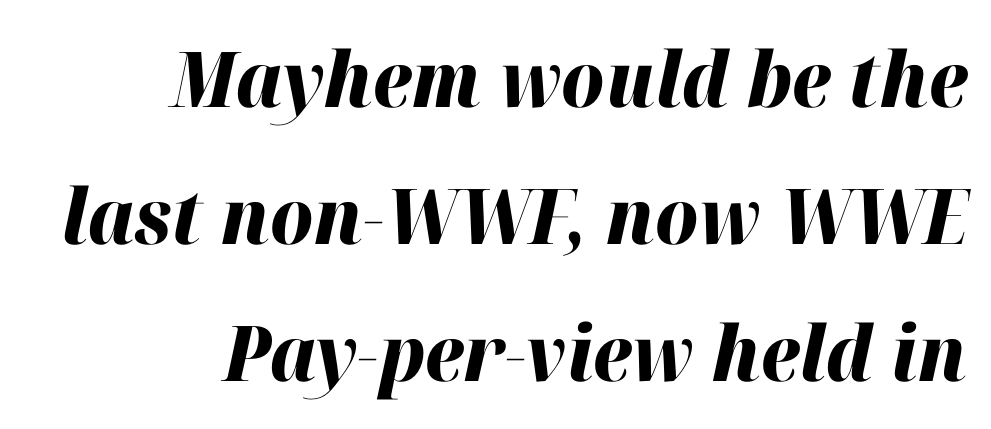
Typographic density is high because the face is bold. Look at the tracking — it's just the regular setting, nothing added. Is this a fixed-width face? No — the glyphs have proportional, varying widths. A bare baseline throughout the passage. This is oblique type, the kind used for emphasis or titles. Where is the straight margin? On the right.
